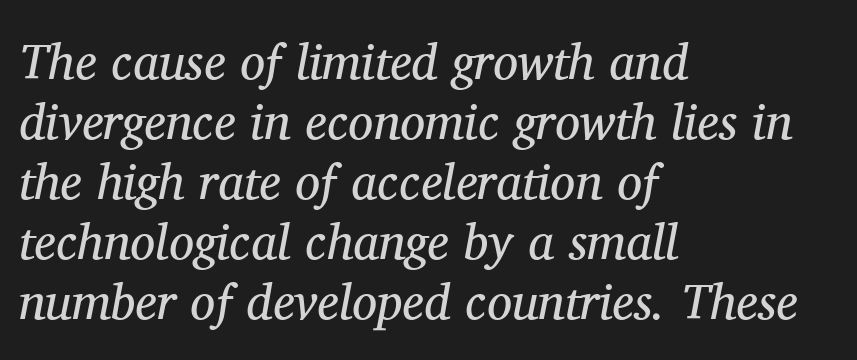
Horizontal alignment here is leftward, the default for most running prose. These lines are rendered in a variable-pitch font. Glance below the letters and you will spot only blank space. Stroke terminals: seriffed. Short note: letters normally spaced. Weight: regular or lighter.
